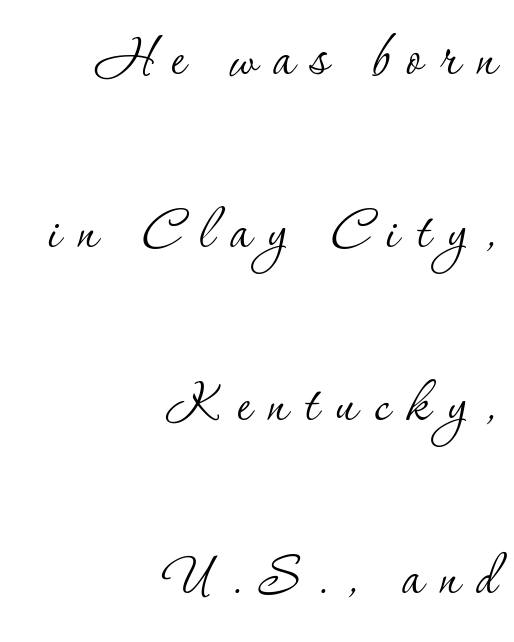
Q: Is the text bold? A: No.
Q: Is the text italic (slanted)? A: Yes.
Q: Is the typeface a serif or a sans-serif typeface? A: Serif.
Q: Is the text underlined? A: No.
Q: How is the paragraph aligned? A: Right-aligned.
Q: Is the spacing between letters normal or unusually wide? A: Unusually wide.
Q: Is the spacing between lines tight, normal or loose? A: Loose.
Q: Width (condensed, normal, or wide)? A: Normal.
Q: Stroke contrast? A: Low.
Q: x-height? A: Small.
Q: Monospaced? A: No.
